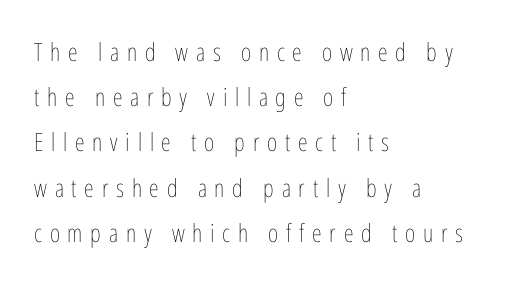
The image shows 25 px text type, upright; set left-aligned, line spacing 1.81x, unusually wide letter spacing (+0.31 em), not underlined.
